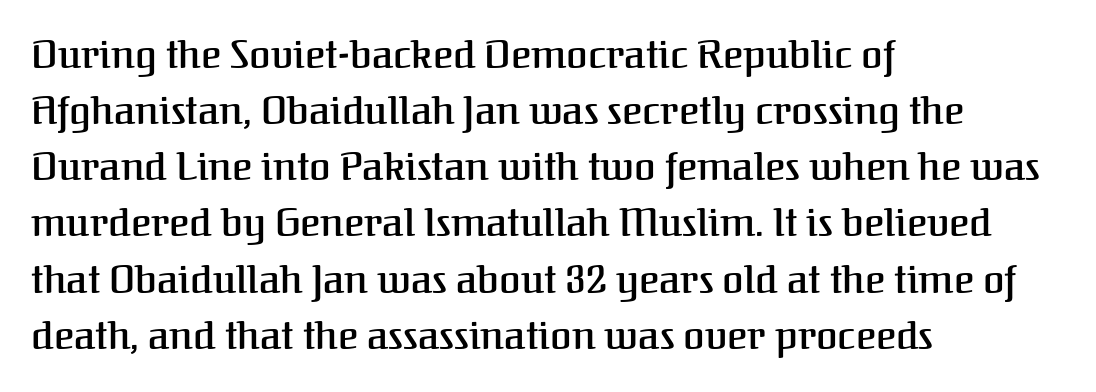
Set as a demibold, roughly 600 on the weight scale. These lines are rendered in a variable-pitch font. Check the space under the baseline: it is left empty. Default kerning and tracking; the words read as compact shapes. A serif font was chosen for this passage.
